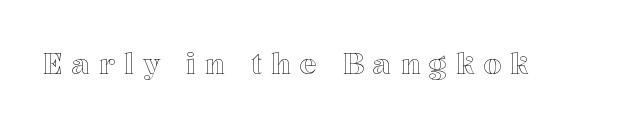
The image shows 29 px text type, upright; set unusually wide letter spacing (+0.3 em), not underlined; a medium x-height.
